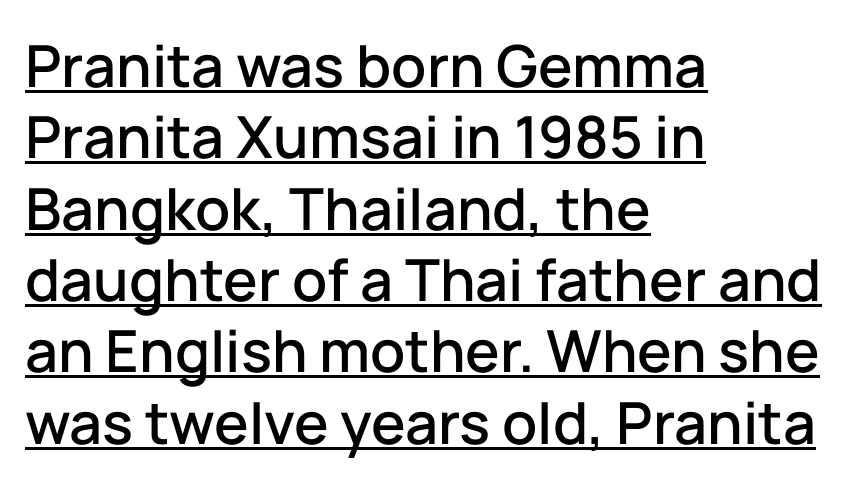
{"serif": "no", "italic": "no", "width": "normal", "stroke_contrast": "low", "x_height": "medium", "monospaced": "no", "underline": "yes", "align": "left", "line_spacing_ratio": 1.23, "letter_spacing": "normal", "letter_spacing_em": 0.0, "glyph_px": 58}
